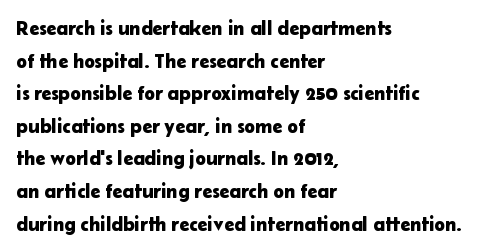
Q: Is the text italic (slanted)? A: No, it is upright.
Q: Is the text underlined? A: No.
Q: How is the paragraph aligned? A: Left-aligned.
Q: Is the spacing between letters normal or unusually wide? A: Normal.
Q: Is the spacing between lines tight, normal or loose? A: Normal.
